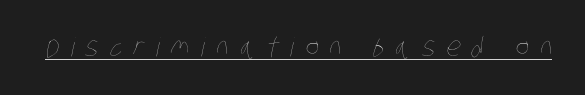
Q: Is the text bold? A: No.
Q: Is the text underlined? A: Yes.
Q: Is the spacing between letters normal or unusually wide? A: Unusually wide.
